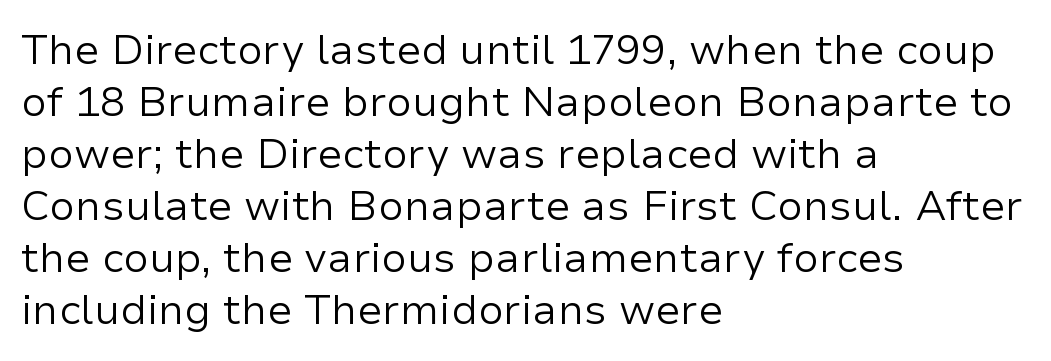
Q: Is the text bold? A: No.
Q: Is the text italic (slanted)? A: No, it is upright.
Q: Is the typeface a serif or a sans-serif typeface? A: Sans-serif.
Q: Is the text underlined? A: No.
Q: How is the paragraph aligned? A: Left-aligned.
Q: Is the spacing between letters normal or unusually wide? A: Normal.
Q: Width (condensed, normal, or wide)? A: Normal.
Q: Stroke contrast? A: Low.
Q: x-height? A: Medium.
Q: Monospaced? A: No.
